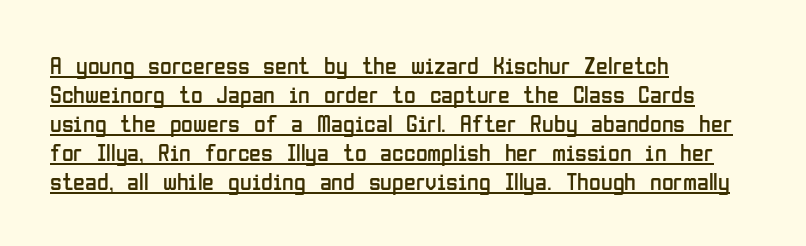
Q: Is the text bold? A: No.
Q: Is the text italic (slanted)? A: No, it is upright.
Q: Is the text underlined? A: Yes.
Q: How is the paragraph aligned? A: Left-aligned.
Q: Is the spacing between letters normal or unusually wide? A: Normal.
